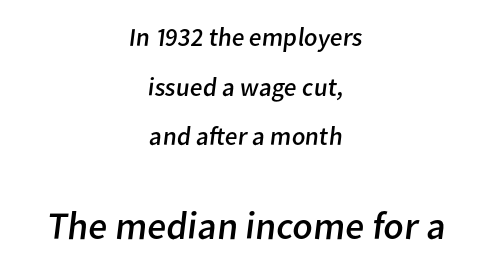
The image shows 39 px regular-weight sans-serif type; set centered, loose line spacing (1.91x), normal letter spacing, not underlined; the second (bottom) block is 1.5x larger; low stroke contrast and a medium x-height.
